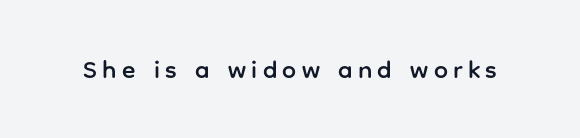
The image shows 25 px text type, upright; set unusually wide letter spacing (+0.21 em), not underlined.
